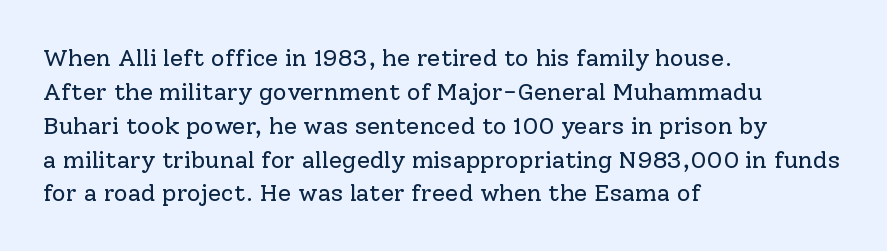
The image shows 24 px text type, upright; set left-aligned, normal line spacing (1.41x), normal letter spacing, not underlined.
